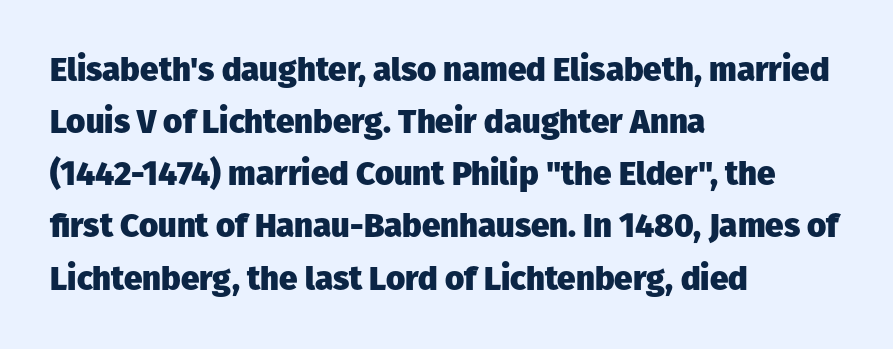
The image shows 33 px heavy sans-serif type, upright; set left-aligned, normal line spacing (1.58x), normal letter spacing, not underlined; low stroke contrast and a medium x-height.
